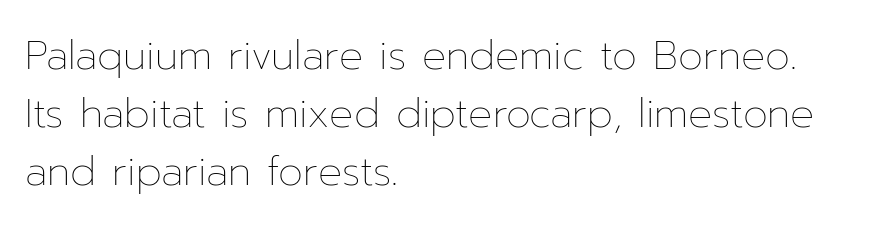
{"italic": "no", "bold": "no", "weight": "thin", "width": "normal", "stroke_contrast": "low", "x_height": "medium", "monospaced": "no", "underline": "no", "align": "left", "line_spacing": "normal", "line_spacing_ratio": 1.45, "letter_spacing": "normal", "letter_spacing_em": 0.0, "glyph_px": 40}
